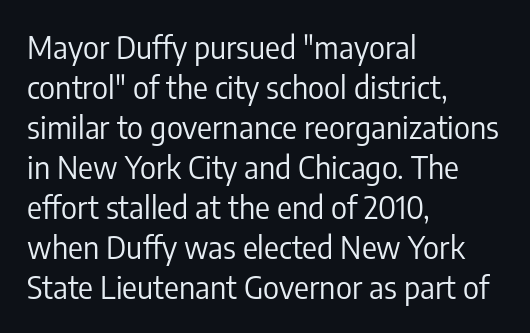
{"serif": "no", "italic": "no", "bold": "no", "weight": "regular", "width": "condensed", "stroke_contrast": "low", "x_height": "medium", "monospaced": "no", "underline": "no", "align": "left", "line_spacing": "normal", "line_spacing_ratio": 1.29, "letter_spacing": "normal", "letter_spacing_em": 0.0, "glyph_px": 31}
